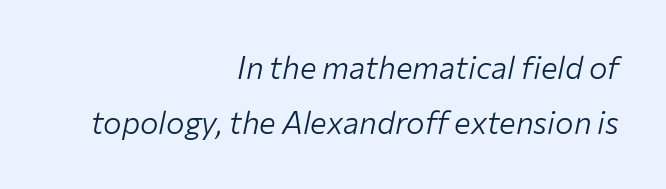
Every row of glyphs terminates at an identical x-position on the right. Only glyphs here, with clear space below each row. Compared with ordinary roman type, these characters are visibly tilted. The letters look calm and open, with moderate or lighter stems. Varying glyph widths throughout — classic text-font behaviour. The letters sit at their default tracking, neither squeezed nor spread.
